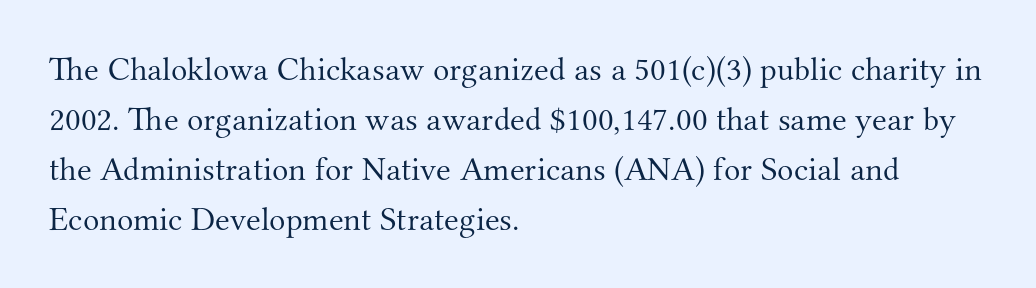
{"serif": "yes", "italic": "no", "bold": "no", "weight": "light", "width": "normal", "stroke_contrast": "medium", "x_height": "small", "monospaced": "no", "underline": "no", "align": "left", "line_spacing": "normal", "line_spacing_ratio": 1.47, "letter_spacing": "normal", "letter_spacing_em": 0.0, "glyph_px": 34}
